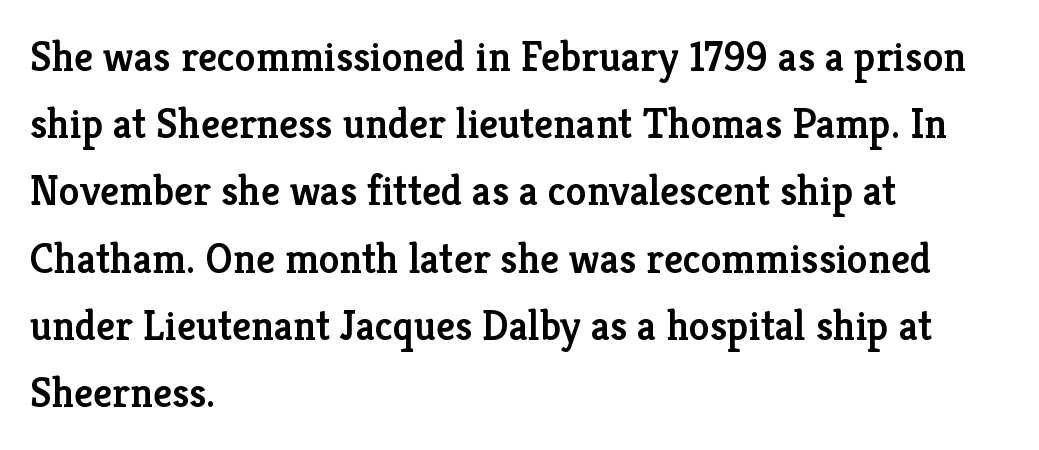
{"serif": "yes", "italic": "no", "bold": "semi", "weight": "semibold", "width": "normal", "stroke_contrast": "low", "x_height": "medium", "monospaced": "no", "underline": "no", "align": "left", "line_spacing": "normal", "line_spacing_ratio": 1.6, "letter_spacing": "normal", "letter_spacing_em": 0.0, "glyph_px": 42}
